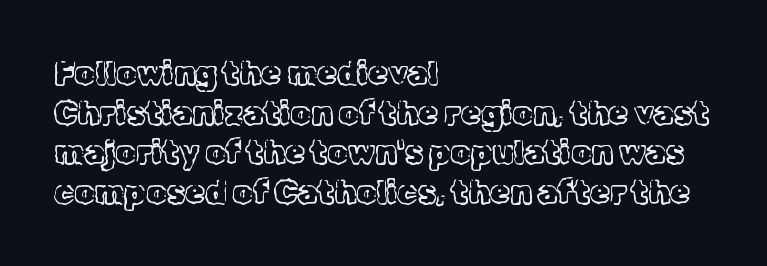
Q: Is the text bold? A: No.
Q: Is the text italic (slanted)? A: No, it is upright.
Q: Is the typeface a serif or a sans-serif typeface? A: Serif.
Q: Is the text underlined? A: No.
Q: How is the paragraph aligned? A: Left-aligned.
Q: Is the spacing between letters normal or unusually wide? A: Normal.
Q: Width (condensed, normal, or wide)? A: Normal.
Q: x-height? A: Medium.
Q: Monospaced? A: No.
